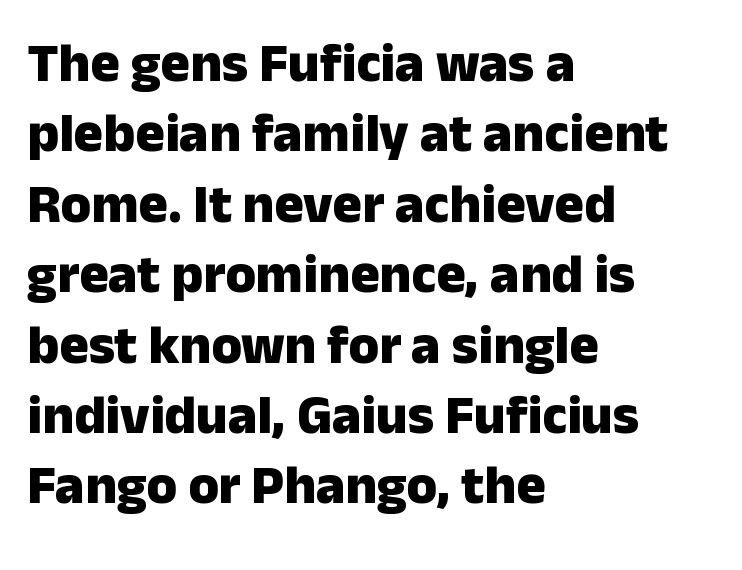
Q: Is the text bold? A: Yes.
Q: Is the text italic (slanted)? A: No, it is upright.
Q: Is the typeface a serif or a sans-serif typeface? A: Sans-serif.
Q: Is the text underlined? A: No.
Q: How is the paragraph aligned? A: Left-aligned.
Q: Is the spacing between letters normal or unusually wide? A: Normal.
Q: Is the spacing between lines tight, normal or loose? A: Normal.
Q: Width (condensed, normal, or wide)? A: Normal.
Q: Stroke contrast? A: Low.
Q: x-height? A: Medium.
Q: Monospaced? A: No.
